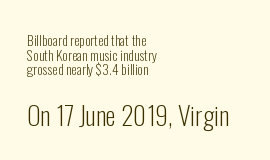
Q: Is the text bold? A: No.
Q: Is the text italic (slanted)? A: No, it is upright.
Q: Is the text underlined? A: No.
Q: How is the paragraph aligned? A: Left-aligned.
Q: Is the spacing between letters normal or unusually wide? A: Normal.
Q: Is the spacing between lines tight, normal or loose? A: Tight.
Q: Which block of text is set in a larger size, the first (top) or the second (bottom)? A: The second (bottom) one.
